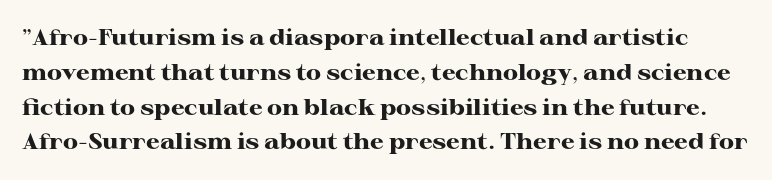
The image shows 22 px bold type, upright; set normal line spacing (1.58x), normal letter spacing, not underlined.
